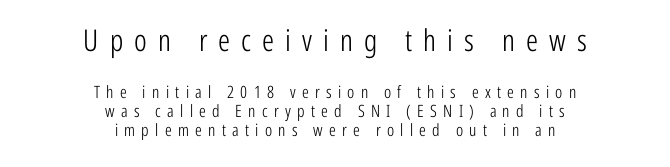
Q: Is the text bold? A: No.
Q: Is the text italic (slanted)? A: No, it is upright.
Q: Is the typeface a serif or a sans-serif typeface? A: Sans-serif.
Q: Is the text underlined? A: No.
Q: How is the paragraph aligned? A: Centered.
Q: Is the spacing between letters normal or unusually wide? A: Unusually wide.
Q: Is the spacing between lines tight, normal or loose? A: Tight.
Q: Which block of text is set in a larger size, the first (top) or the second (bottom)? A: The first (top) one.
Q: Width (condensed, normal, or wide)? A: Condensed.
Q: Stroke contrast? A: Low.
Q: x-height? A: Medium.
Q: Monospaced? A: No.
